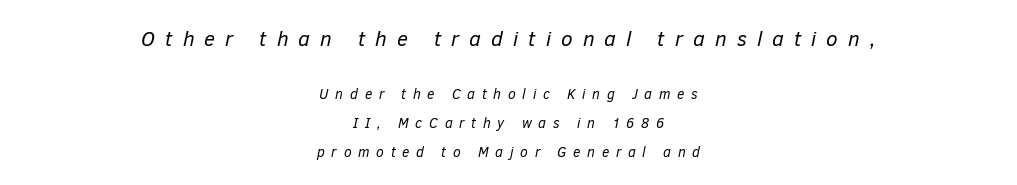
The image shows 21 px text type, italic (leaning right); set centered, loose line spacing (2.07x), unusually wide letter spacing (+0.48 em), not underlined; the first (top) block is 1.5x larger.
